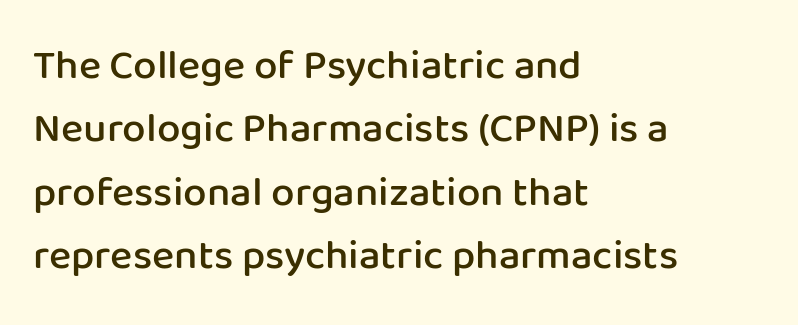
In terms of weight, the rendering is demibold, just under bold. What kind of face is this? One without serifs — a sans. This sample is left-justified, so line endings fall wherever the words run out. The letters stand straight up with perfectly vertical stems. The gaps between neighbouring characters are ordinary and unremarkable. The passage shown is typed in a proportional face where columns would drift.
